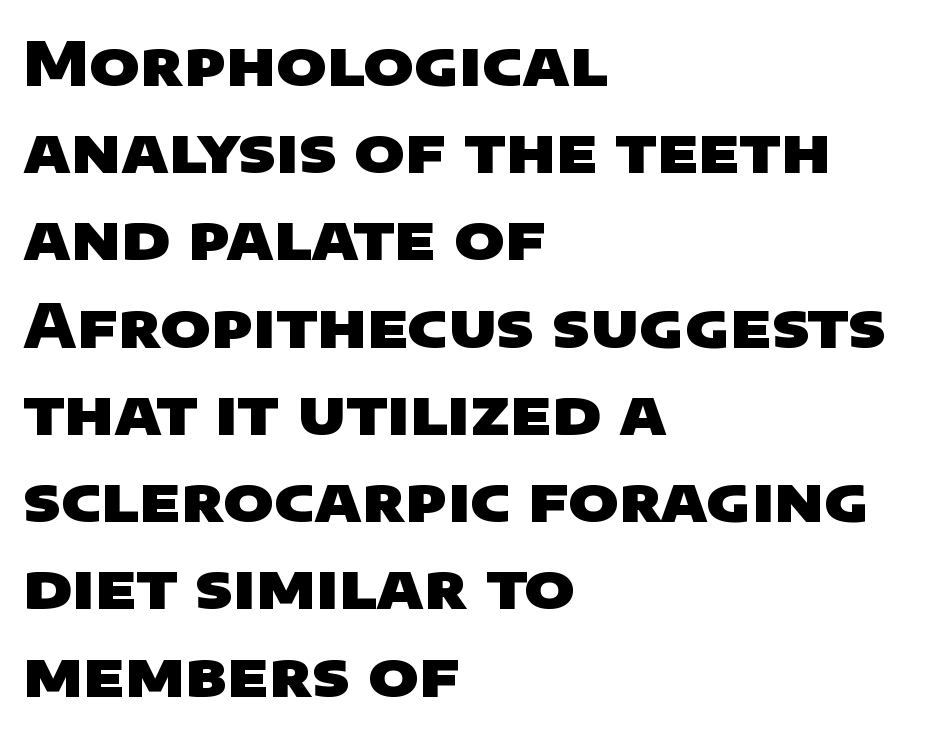
The leading is moderate, giving the passage an even texture. A sans-serif font was chosen for this passage. Here the designer chose a conventional face with non-uniform glyph widths. Anything drawn beneath the words? Only blank space. This is heavy type, rendered in bold.
